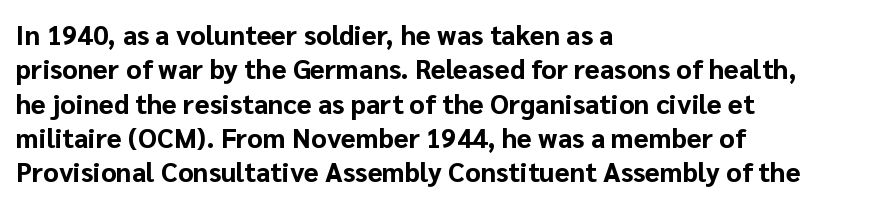
A typesetter would mark this as roman, not italic. Does the copy run flush right? No — it runs flush left. These words are printed bold, with thick strokes throughout. Successive baselines arrive at the customary interval. Caption: standard tracking, unaltered.
